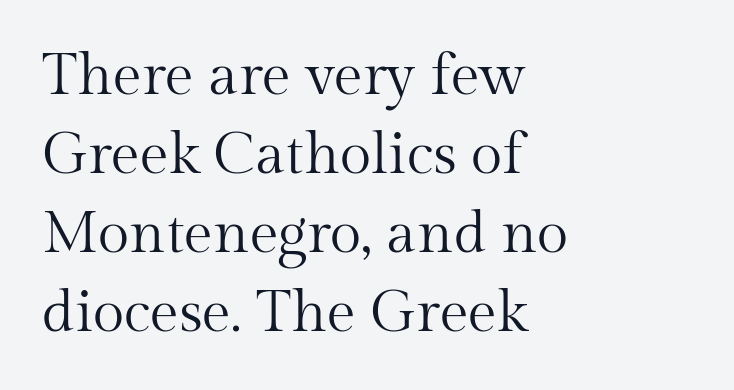
{"serif": "yes", "italic": "no", "bold": "no", "weight": "regular", "width": "normal", "stroke_contrast": "medium", "x_height": "medium", "monospaced": "no", "underline": "no", "align": "left", "line_spacing": "normal", "line_spacing_ratio": 1.36, "letter_spacing": "normal", "letter_spacing_em": 0.0, "glyph_px": 58}
